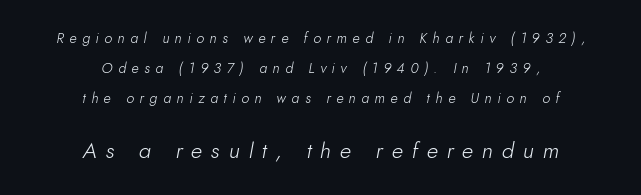
Notice how the passage keeps no hard edge, just a central spine. The letters look calm and open, with moderate or lighter stems. Yep, that's italic — everything's leaning. If you measured baseline to baseline, you'd find a long distance.
